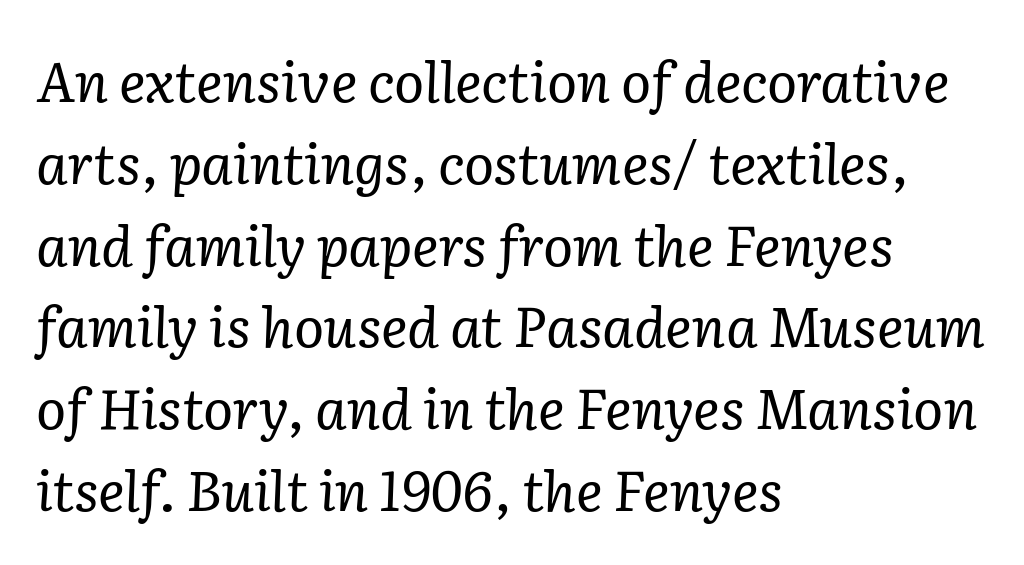
{"serif": "yes", "italic": "yes", "lean": "right", "slant_degrees": 2, "bold": "no", "weight": "regular", "width": "normal", "stroke_contrast": "low", "x_height": "medium", "monospaced": "no", "underline": "no", "align": "left", "line_spacing": "normal", "line_spacing_ratio": 1.46, "letter_spacing": "normal", "letter_spacing_em": 0.0, "glyph_px": 56}
